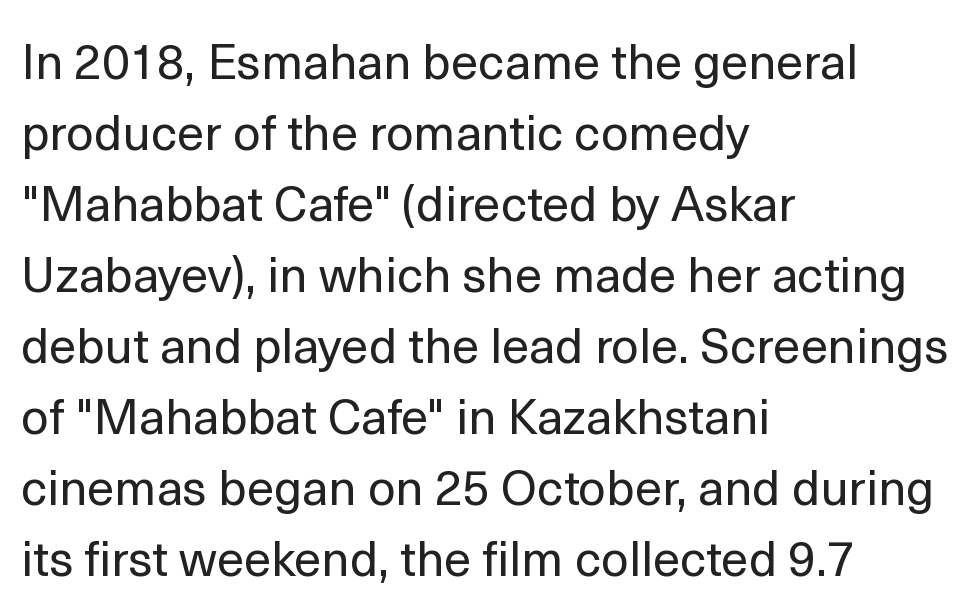
Q: Is the text bold? A: No.
Q: Is the text italic (slanted)? A: No, it is upright.
Q: Is the typeface a serif or a sans-serif typeface? A: Sans-serif.
Q: Is the text underlined? A: No.
Q: How is the paragraph aligned? A: Left-aligned.
Q: Is the spacing between letters normal or unusually wide? A: Normal.
Q: Is the spacing between lines tight, normal or loose? A: Normal.
Q: Width (condensed, normal, or wide)? A: Normal.
Q: x-height? A: Medium.
Q: Monospaced? A: No.
